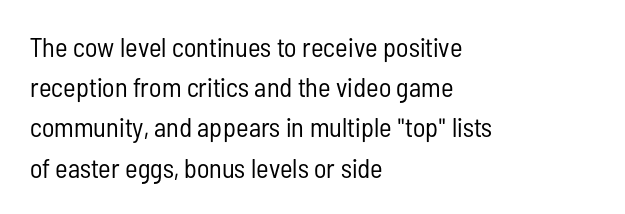
The paragraph shown leans on its left margin. Has an underline been added? It has not. The font's upright variant was chosen for this text. The cut favours lightness, reaching ordinary text weight at its darkest.
